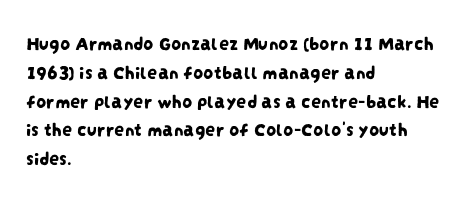
{"underline": "no", "align": "left", "line_spacing": "normal", "line_spacing_ratio": 1.44, "letter_spacing": "normal", "letter_spacing_em": 0.0, "glyph_px": 20}
